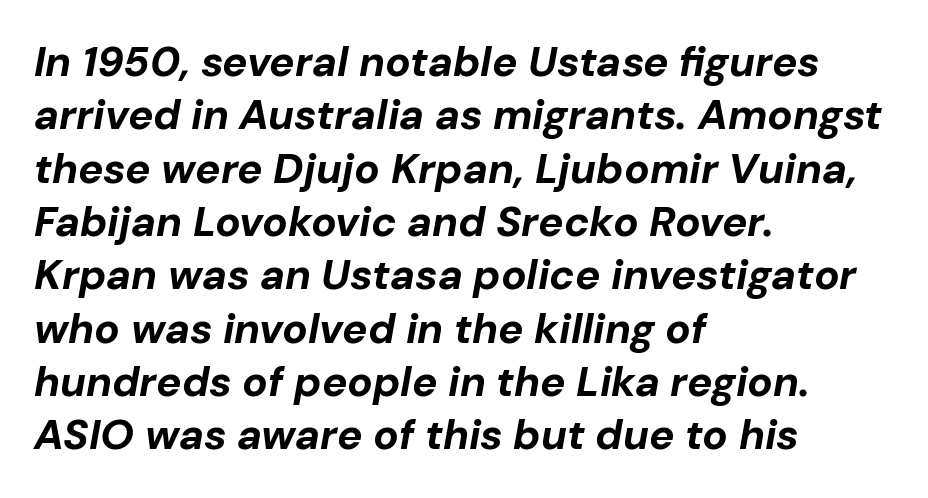
{"italic": "yes", "lean": "right", "slant_degrees": 10, "bold": "yes", "weight": "bold", "width": "normal", "stroke_contrast": "low", "x_height": "medium", "monospaced": "no", "underline": "no", "align": "left", "line_spacing": "normal", "line_spacing_ratio": 1.27, "letter_spacing": "normal", "letter_spacing_em": 0.0, "glyph_px": 42}
